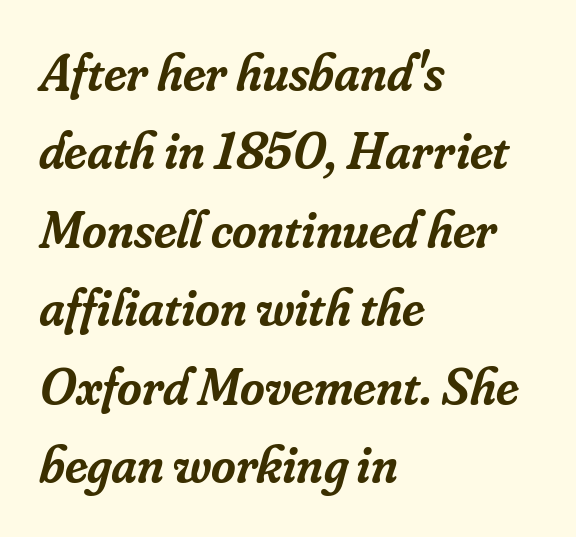
Little horizontal feet cap the strokes, marking this as serif type. The letters sit at their default tracking, neither squeezed nor spread. Vertically, the passage feels balanced, rows spaced as you'd expect. Proportional: the letters do not fall into vertical columns.
